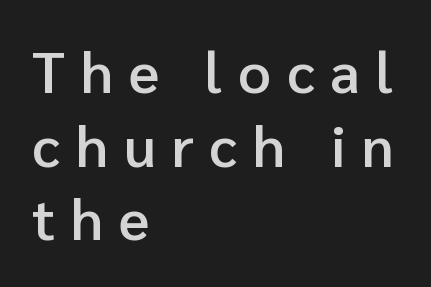
Letter spacing: wide. Every letter is mildly thick-stroked: semibold rather than bold. The passage shown is not underscored anywhere. The face used here is proportionally spaced, like ordinary book or web type. Line spacing here is normal. This is sans-serif lettering, the kind often seen on screens and signage.
